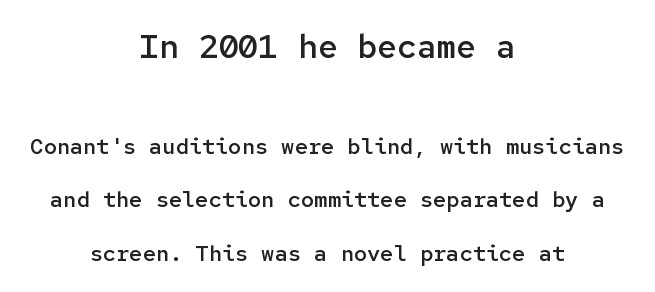
Q: Is the text bold? A: Semi-bold.
Q: Is the text italic (slanted)? A: No, it is upright.
Q: Is the typeface a serif or a sans-serif typeface? A: Sans-serif.
Q: Is the text underlined? A: No.
Q: How is the paragraph aligned? A: Centered.
Q: Is the spacing between letters normal or unusually wide? A: Normal.
Q: Is the spacing between lines tight, normal or loose? A: Loose.
Q: Which block of text is set in a larger size, the first (top) or the second (bottom)? A: The first (top) one.
Q: Width (condensed, normal, or wide)? A: Normal.
Q: Stroke contrast? A: Low.
Q: x-height? A: Medium.
Q: Monospaced? A: Yes.
